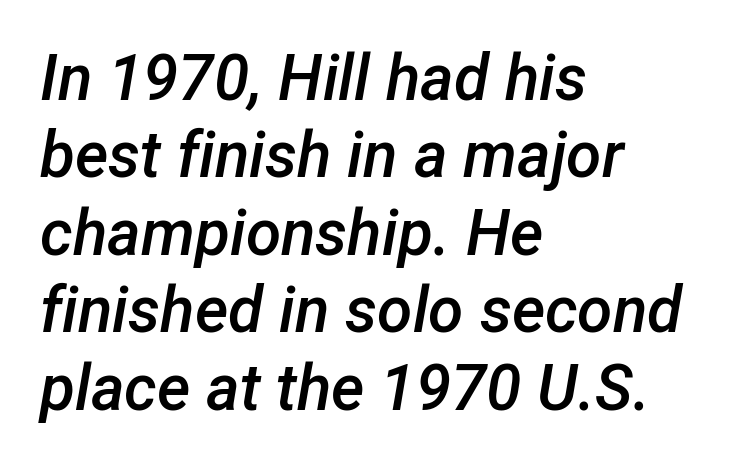
The image shows 64 px semibold type, italic (leaning right); set left-aligned, line spacing 1.21x, normal letter spacing, not underlined; low stroke contrast and a medium x-height.
